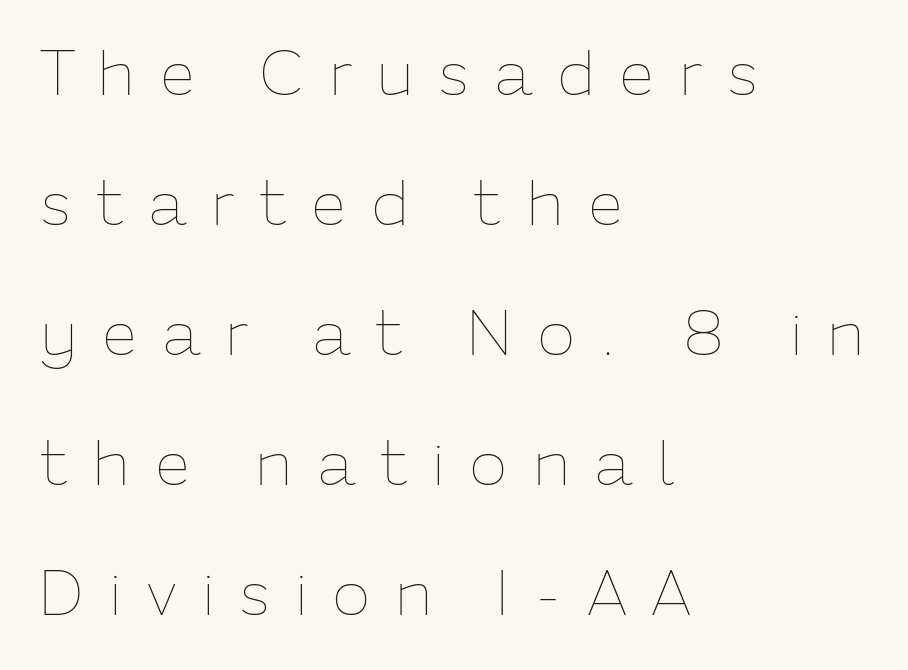
{"italic": "no", "bold": "no", "weight": "thin", "width": "normal", "stroke_contrast": "low", "x_height": "medium", "monospaced": "no", "underline": "no", "align": "left", "line_spacing": "loose", "line_spacing_ratio": 2.03, "letter_spacing": "wide", "letter_spacing_em": 0.38, "glyph_px": 64}
